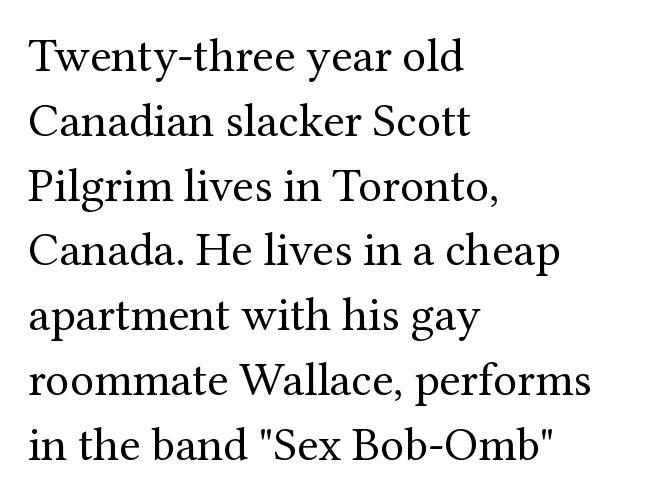
Q: Is the text bold? A: No.
Q: Is the text italic (slanted)? A: No, it is upright.
Q: Is the typeface a serif or a sans-serif typeface? A: Serif.
Q: Is the text underlined? A: No.
Q: How is the paragraph aligned? A: Left-aligned.
Q: Is the spacing between letters normal or unusually wide? A: Normal.
Q: Is the spacing between lines tight, normal or loose? A: Normal.
Q: Width (condensed, normal, or wide)? A: Normal.
Q: Stroke contrast? A: Medium.
Q: x-height? A: Medium.
Q: Monospaced? A: No.
